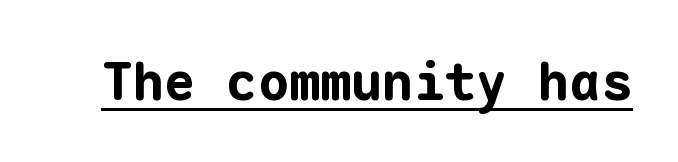
Does the weight exceed regular? Yes, all the way to bold. Check the space under the baseline: a stroke is drawn there. Inter-character spacing is left at the font's built-in metrics. Ordinary non-slanted type is in use. The letters march in equal steps, a hallmark of fixed-pitch type.
